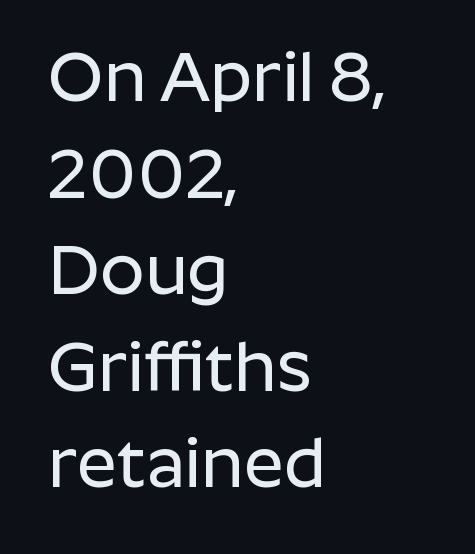
Q: Is the text italic (slanted)? A: No, it is upright.
Q: Is the typeface a serif or a sans-serif typeface? A: Sans-serif.
Q: Is the text underlined? A: No.
Q: How is the paragraph aligned? A: Left-aligned.
Q: Is the spacing between letters normal or unusually wide? A: Normal.
Q: Is the spacing between lines tight, normal or loose? A: Normal.
Q: Width (condensed, normal, or wide)? A: Normal.
Q: Stroke contrast? A: Low.
Q: x-height? A: Medium.
Q: Monospaced? A: No.
